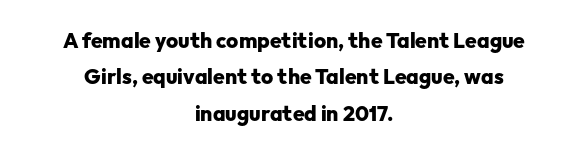
{"italic": "no", "bold": "yes", "underline": "no", "align": "center", "line_spacing_ratio": 1.73, "letter_spacing": "normal", "letter_spacing_em": 0.0, "glyph_px": 21}
